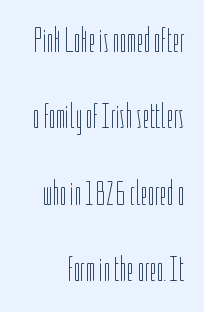
{"italic": "no", "bold": "no", "weight": "thin", "width": "condensed", "stroke_contrast": "low", "x_height": "medium", "monospaced": "no", "underline": "no", "align": "right", "line_spacing": "loose", "line_spacing_ratio": 2.18, "letter_spacing": "normal", "letter_spacing_em": 0.0, "glyph_px": 35}
